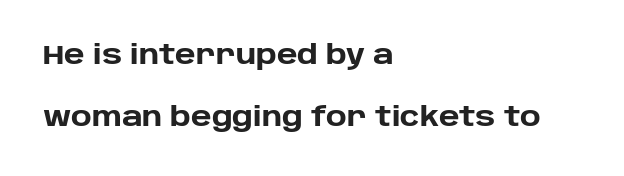
Q: Is the text bold? A: Yes.
Q: Is the text italic (slanted)? A: No, it is upright.
Q: Is the text underlined? A: No.
Q: How is the paragraph aligned? A: Left-aligned.
Q: Is the spacing between letters normal or unusually wide? A: Normal.
Q: Is the spacing between lines tight, normal or loose? A: Loose.
